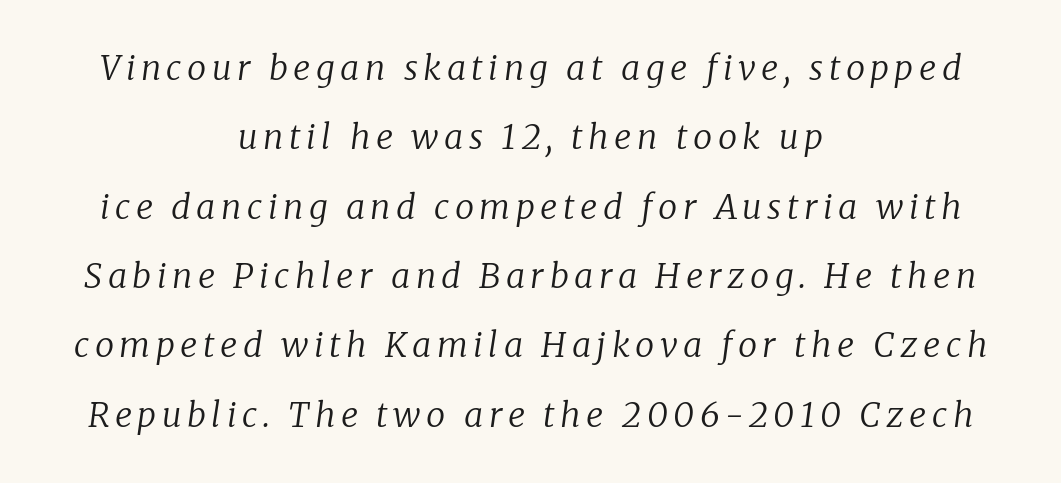
{"serif": "yes", "italic": "yes", "lean": "right", "slant_degrees": 8, "bold": "no", "weight": "regular", "width": "normal", "stroke_contrast": "low", "x_height": "medium", "monospaced": "no", "underline": "no", "align": "center", "line_spacing": "loose", "line_spacing_ratio": 2.04, "glyph_px": 34}
